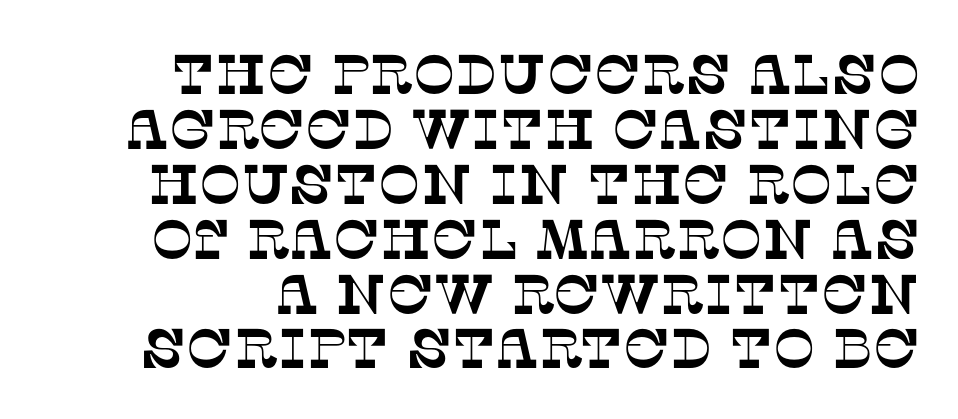
Q: Is the typeface a serif or a sans-serif typeface? A: Serif.
Q: Is the text underlined? A: No.
Q: How is the paragraph aligned? A: Right-aligned.
Q: Is the spacing between letters normal or unusually wide? A: Normal.
Q: Is the spacing between lines tight, normal or loose? A: Tight.
Q: Width (condensed, normal, or wide)? A: Normal.
Q: Stroke contrast? A: Low.
Q: x-height? A: Large.
Q: Monospaced? A: No.
